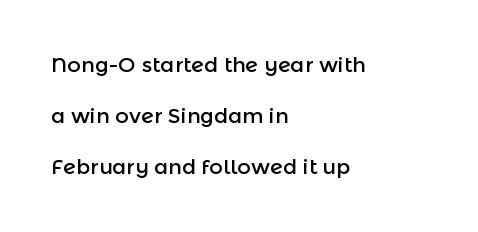
The image shows 21 px text type, upright; set left-aligned, loose line spacing (2.43x), normal letter spacing, not underlined.
